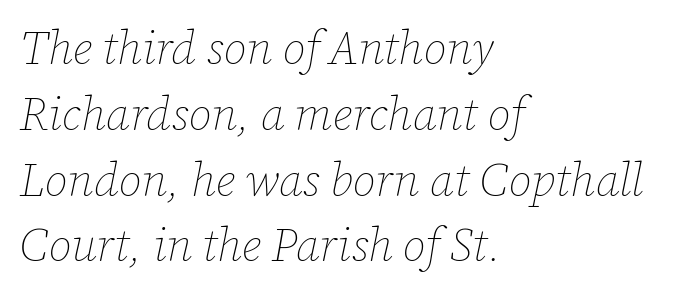
The image shows 46 px thin type, italic (leaning right); set left-aligned, normal line spacing (1.43x), normal letter spacing, not underlined; low stroke contrast and a medium x-height.
